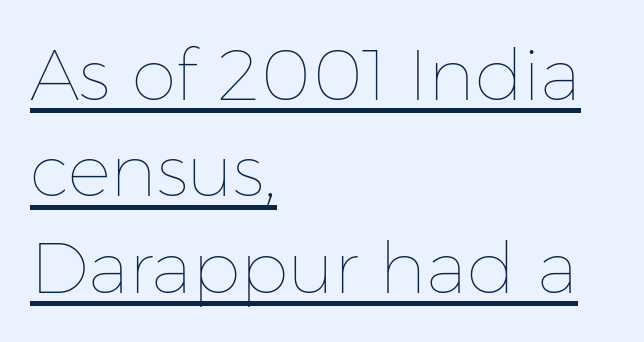
The image shows 72 px thin type, upright; set left-aligned, normal line spacing (1.34x), normal letter spacing, underlined; low stroke contrast and a medium x-height.
